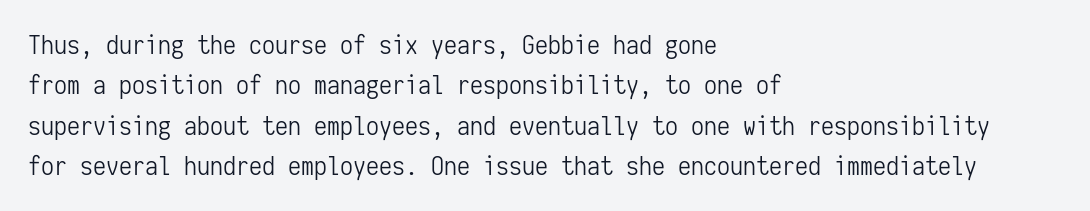
The image shows 26 px text type, upright; set left-aligned, normal line spacing (1.55x), normal letter spacing, not underlined.
